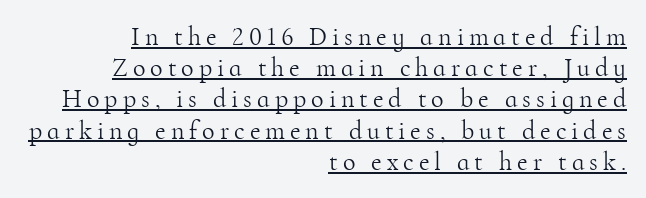
{"italic": "no", "bold": "no", "underline": "yes", "align": "right", "line_spacing_ratio": 1.2, "glyph_px": 26}
